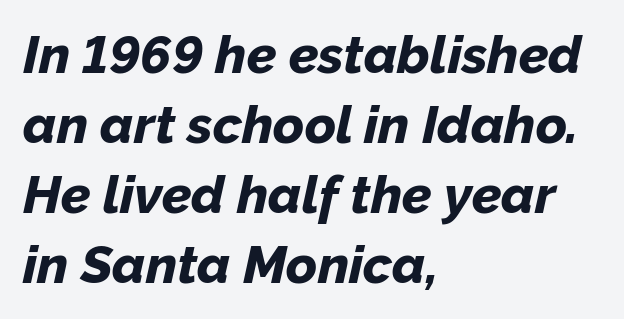
Short note: letters normally spaced. Strong, thick strokes mark this as bold type. The glyphs are unaccompanied by any horizontal stroke below them. A typesetter would call this proportional, since set widths differ per character.
